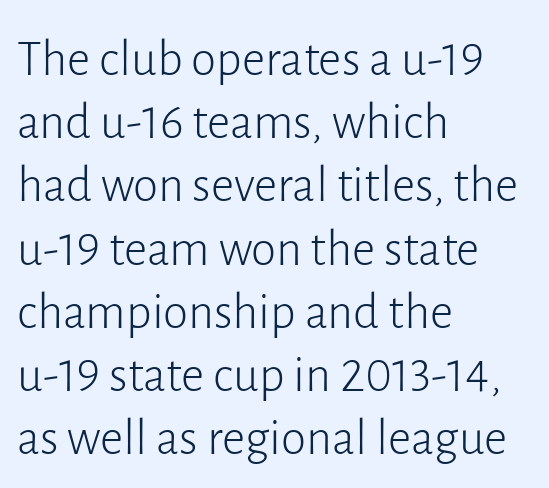
Q: Is the text bold? A: No.
Q: Is the text italic (slanted)? A: No, it is upright.
Q: Is the typeface a serif or a sans-serif typeface? A: Sans-serif.
Q: Is the text underlined? A: No.
Q: How is the paragraph aligned? A: Left-aligned.
Q: Is the spacing between letters normal or unusually wide? A: Normal.
Q: Width (condensed, normal, or wide)? A: Normal.
Q: Stroke contrast? A: Low.
Q: x-height? A: Medium.
Q: Monospaced? A: No.
